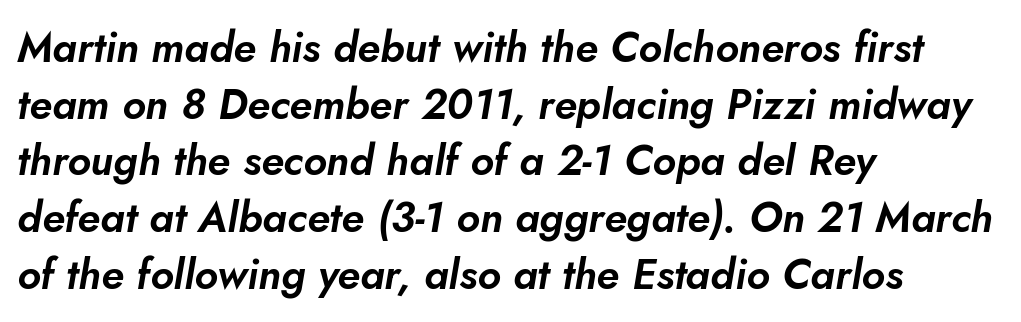
The image shows 42 px text type, italic (leaning right); set left-aligned, normal line spacing (1.35x), normal letter spacing, not underlined; low stroke contrast and a small x-height.
